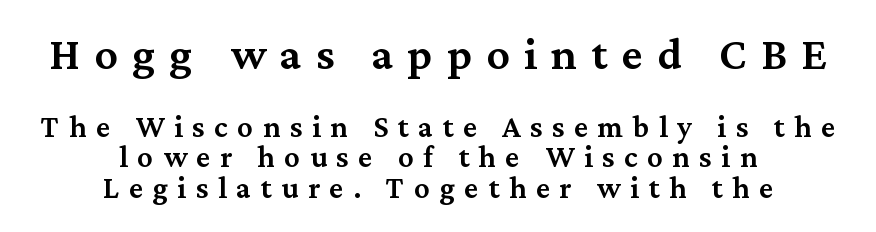
Note: serifs present on the glyphs. Decoration check: the copy has no underline. The rendering uses a small line-height, squeezing the rows. The earlier block is typeset at a bigger size than the later block. The paragraph shown floats in the horizontal middle.
